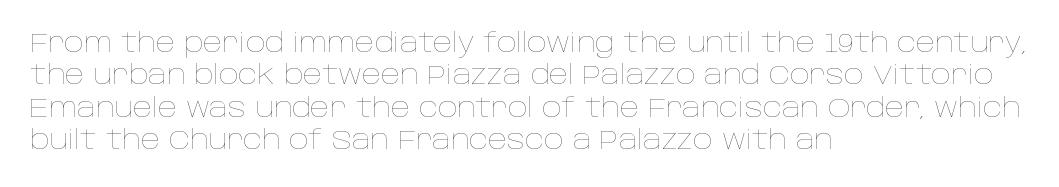
Q: Is the text bold? A: No.
Q: Is the text italic (slanted)? A: No, it is upright.
Q: Is the text underlined? A: No.
Q: How is the paragraph aligned? A: Left-aligned.
Q: Is the spacing between letters normal or unusually wide? A: Normal.
